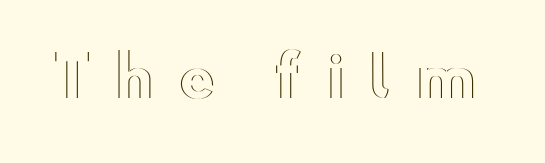
The image shows 56 px wide type, upright; set unusually wide letter spacing (+0.43 em), not underlined; a small x-height.
